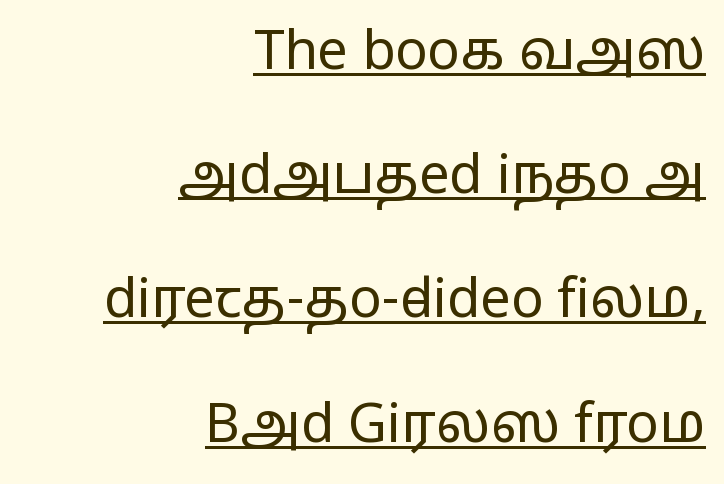
Q: Is the text bold? A: No.
Q: Is the text italic (slanted)? A: No, it is upright.
Q: Is the typeface a serif or a sans-serif typeface? A: Sans-serif.
Q: Is the text underlined? A: Yes.
Q: How is the paragraph aligned? A: Right-aligned.
Q: Is the spacing between letters normal or unusually wide? A: Normal.
Q: Is the spacing between lines tight, normal or loose? A: Loose.
Q: Width (condensed, normal, or wide)? A: Wide.
Q: Stroke contrast? A: Low.
Q: x-height? A: Medium.
Q: Monospaced? A: No.
